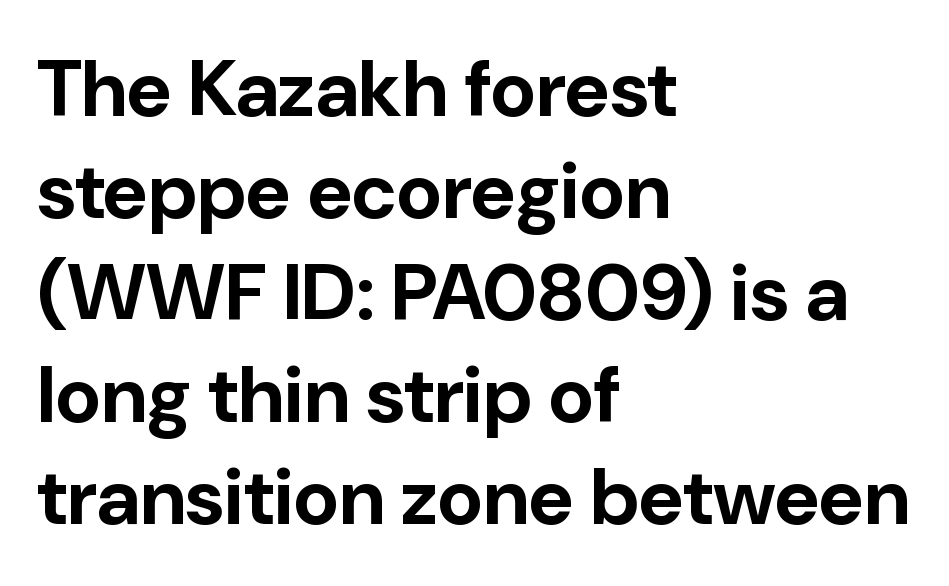
The image shows 79 px bold sans-serif type, upright; set left-aligned, normal line spacing (1.29x), normal letter spacing, not underlined; low stroke contrast and a medium x-height.
